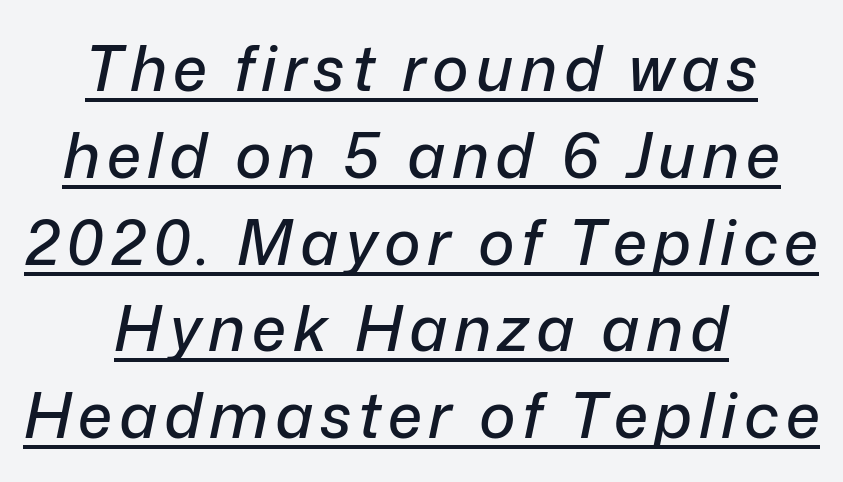
Q: Is the text italic (slanted)? A: Yes, it leans right by about 12 degrees.
Q: Is the text underlined? A: Yes.
Q: How is the paragraph aligned? A: Centered.
Q: Is the spacing between lines tight, normal or loose? A: Normal.
Q: Width (condensed, normal, or wide)? A: Normal.
Q: Stroke contrast? A: Low.
Q: x-height? A: Medium.
Q: Monospaced? A: No.
